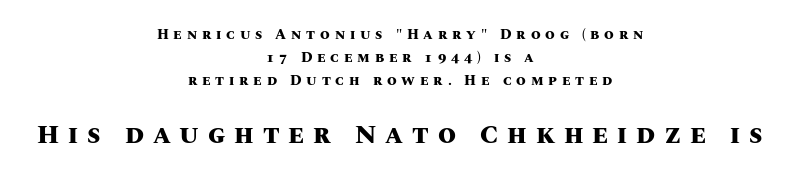
This rendering widens character spacing well past its baseline value. Each row of text sits above clean, open space. The rendering uses a moderate line-height, typical for paragraphs. Type size steps up from the first block to the second. The text block is weighted toward neither margin, spreading evenly from the middle. These lines were composed using upright roman letters.
